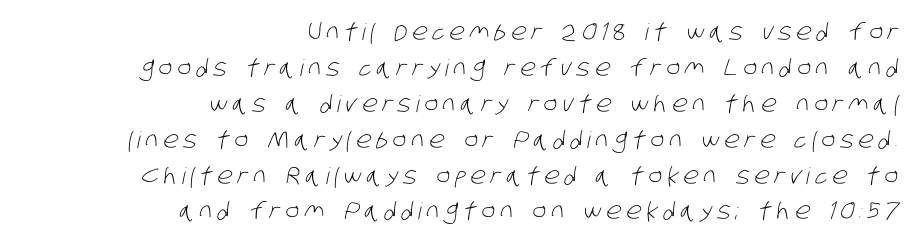
The image shows 23 px text type; set right-aligned, normal line spacing (1.56x), unusually wide letter spacing (+0.22 em), not underlined.
